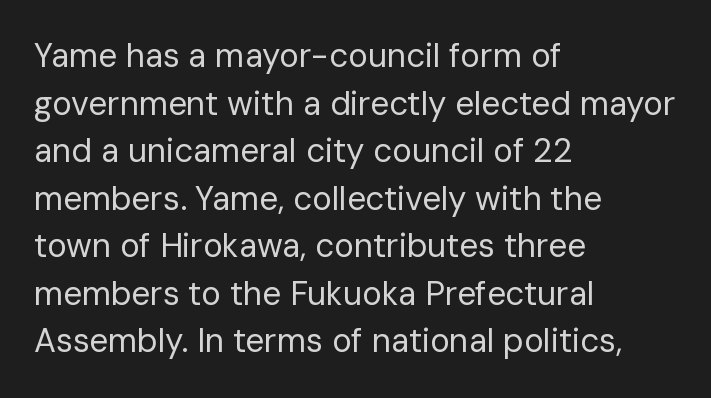
The image shows 33 px regular-weight sans-serif type, upright; set left-aligned, normal line spacing (1.44x), normal letter spacing, not underlined; low stroke contrast and a medium x-height.
